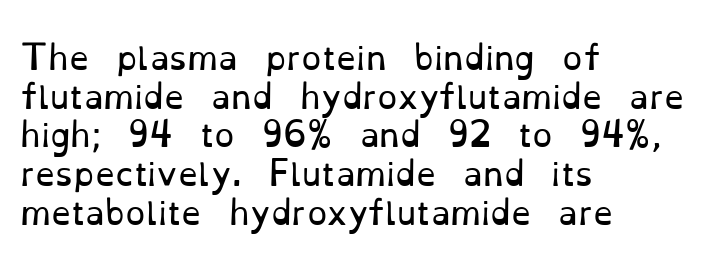
Q: Is the text bold? A: No.
Q: Is the text italic (slanted)? A: No, it is upright.
Q: Is the typeface a serif or a sans-serif typeface? A: Serif.
Q: Is the text underlined? A: No.
Q: How is the paragraph aligned? A: Left-aligned.
Q: Is the spacing between letters normal or unusually wide? A: Normal.
Q: Width (condensed, normal, or wide)? A: Normal.
Q: Stroke contrast? A: Low.
Q: x-height? A: Small.
Q: Monospaced? A: No.
